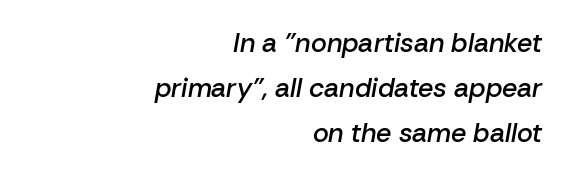
Q: Is the text bold? A: Semi-bold.
Q: Is the text italic (slanted)? A: Yes, it leans right by about 10 degrees.
Q: Is the text underlined? A: No.
Q: How is the paragraph aligned? A: Right-aligned.
Q: Is the spacing between letters normal or unusually wide? A: Normal.
Q: Is the spacing between lines tight, normal or loose? A: Normal.
